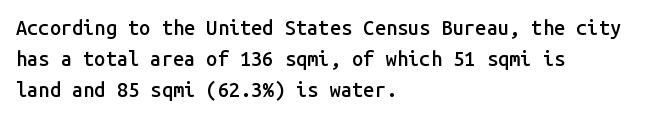
{"italic": "no", "bold": "semi", "underline": "no", "align": "left", "line_spacing": "normal", "line_spacing_ratio": 1.54, "letter_spacing": "normal", "letter_spacing_em": 0.0, "glyph_px": 20}
